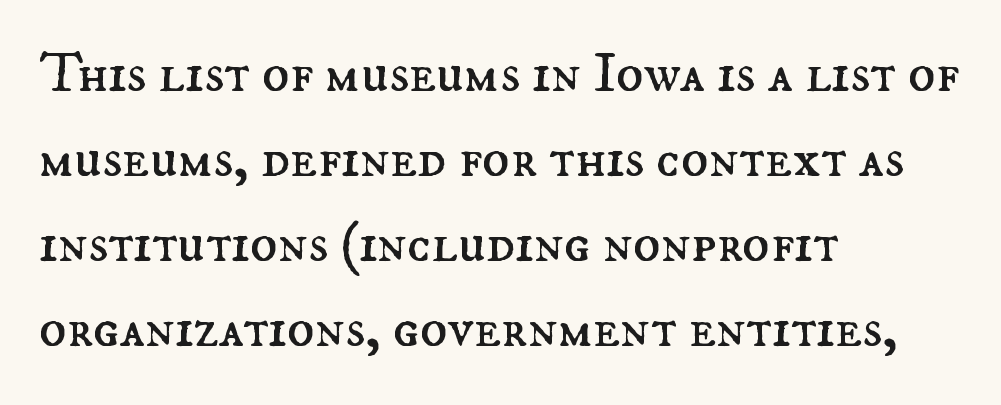
{"italic": "no", "bold": "no", "weight": "regular", "width": "normal", "stroke_contrast": "medium", "x_height": "small", "monospaced": "no", "underline": "no", "align": "left", "line_spacing": "normal", "line_spacing_ratio": 1.49, "letter_spacing": "normal", "letter_spacing_em": 0.0, "glyph_px": 57}
